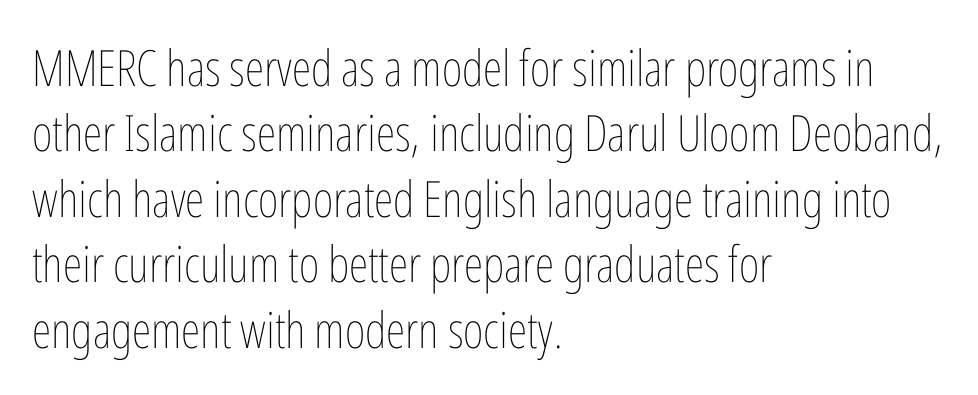
If you measured baseline to baseline, you'd find a middling distance. The baseline area is clear. Nothing heavy about these letters — not bold at all. What stands out about the letter spacing? Nothing — it is the standard amount. Line starts are locked; line ends wander.
